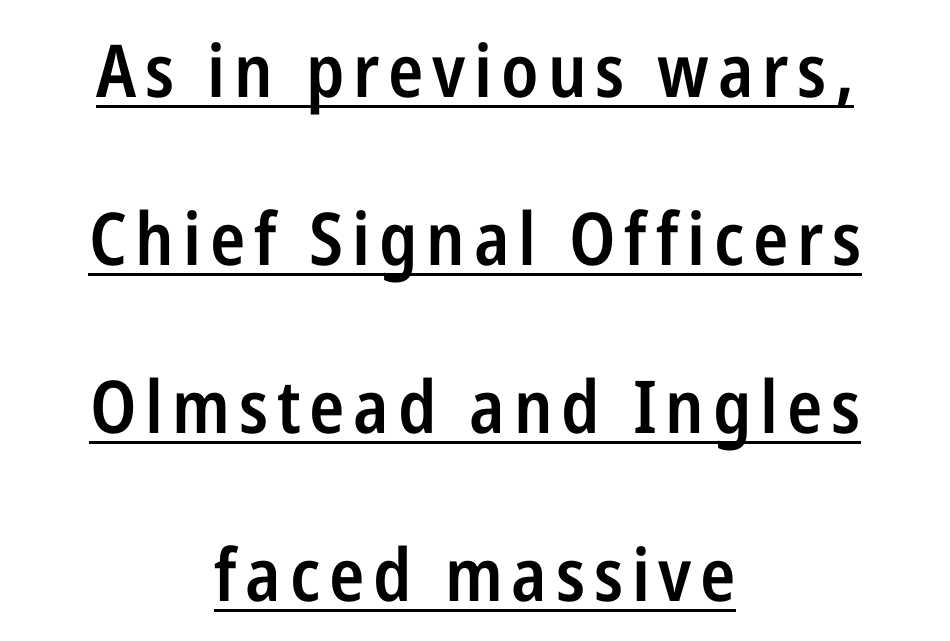
The image shows 73 px semibold, condensed sans-serif type, upright; set centered, loose line spacing (2.3x), underlined; low stroke contrast and a medium x-height.
